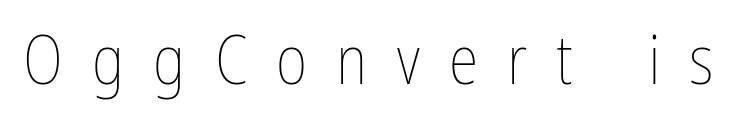
{"italic": "no", "bold": "no", "weight": "thin", "width": "condensed", "stroke_contrast": "low", "x_height": "medium", "monospaced": "no", "underline": "no", "letter_spacing": "wide", "letter_spacing_em": 0.43, "glyph_px": 68}
